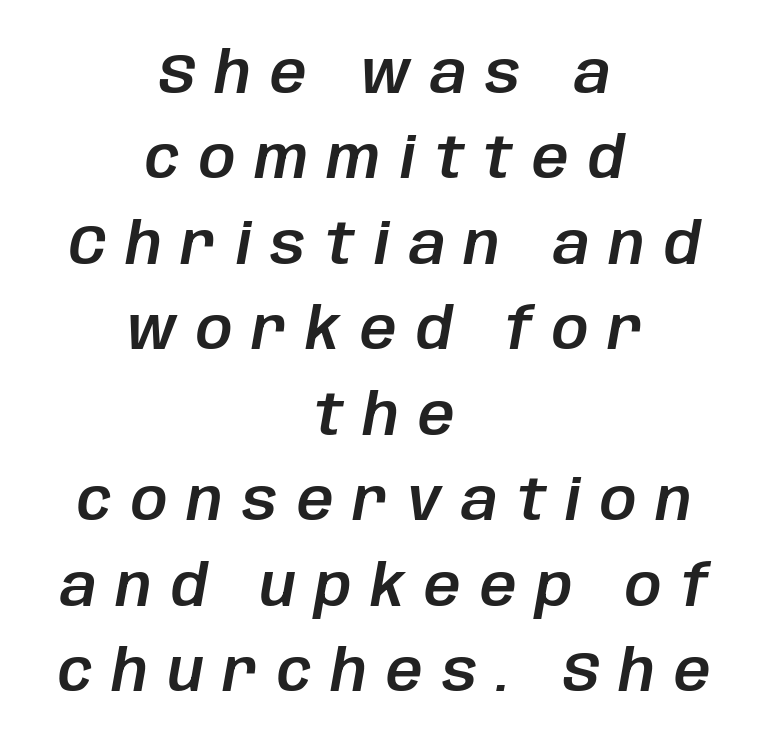
Q: Is the text italic (slanted)? A: Yes, it leans right by about 10 degrees.
Q: Is the text underlined? A: No.
Q: How is the paragraph aligned? A: Centered.
Q: Is the spacing between letters normal or unusually wide? A: Unusually wide.
Q: Is the spacing between lines tight, normal or loose? A: Normal.
Q: Width (condensed, normal, or wide)? A: Normal.
Q: Stroke contrast? A: Low.
Q: x-height? A: Large.
Q: Monospaced? A: No.
